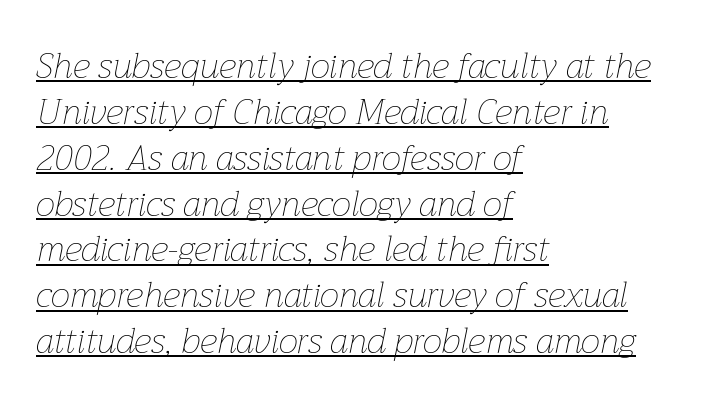
Q: Is the text bold? A: No.
Q: Is the text italic (slanted)? A: Yes, it leans right by about 12 degrees.
Q: Is the text underlined? A: Yes.
Q: How is the paragraph aligned? A: Left-aligned.
Q: Is the spacing between letters normal or unusually wide? A: Normal.
Q: Is the spacing between lines tight, normal or loose? A: Normal.
Q: Width (condensed, normal, or wide)? A: Normal.
Q: Stroke contrast? A: Low.
Q: x-height? A: Medium.
Q: Monospaced? A: No.
